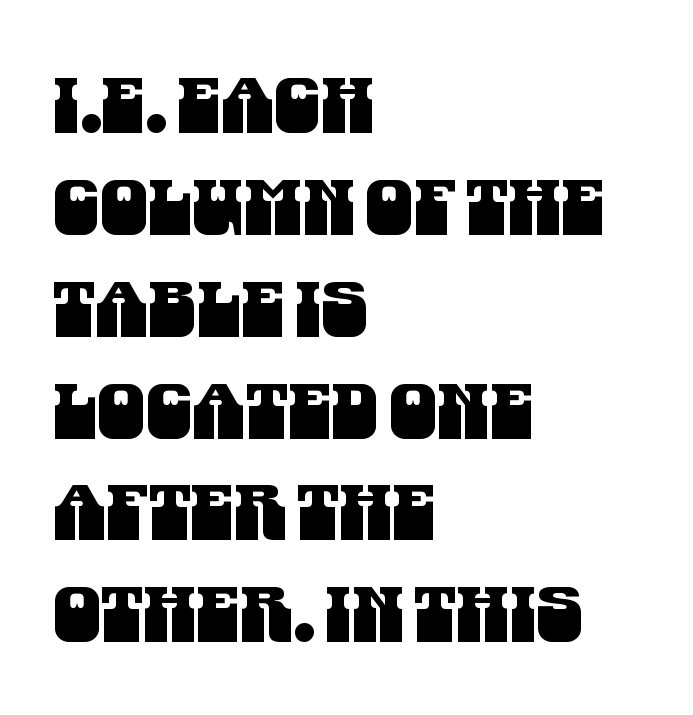
Spacing verdict: proportional, widths tailored to each character. Descenders hang freely into open space. Where is the straight margin? On the left. Serif or sans? Sans — the stroke terminals are bare. Compared with typical body copy, the letter spacing here is the same.
